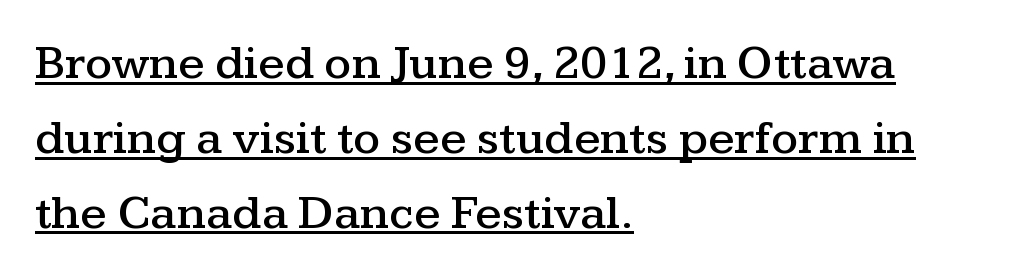
Is this a fixed-width face? No — the glyphs have proportional, varying widths. Posture: straight, roman, zero tilt. Does the type have serifs? Yes, each stem ends in a small foot. The space between consecutive lines is moderate.
